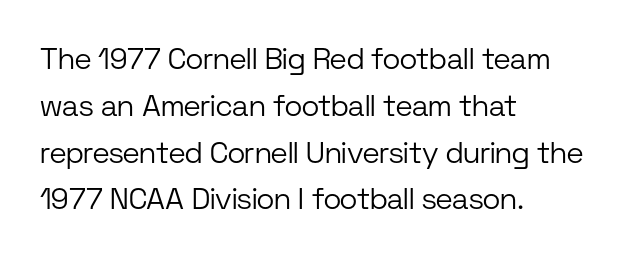
Q: Is the text bold? A: No.
Q: Is the text italic (slanted)? A: No, it is upright.
Q: Is the typeface a serif or a sans-serif typeface? A: Sans-serif.
Q: Is the text underlined? A: No.
Q: How is the paragraph aligned? A: Left-aligned.
Q: Is the spacing between letters normal or unusually wide? A: Normal.
Q: Is the spacing between lines tight, normal or loose? A: Normal.
Q: Width (condensed, normal, or wide)? A: Normal.
Q: Stroke contrast? A: Low.
Q: x-height? A: Medium.
Q: Monospaced? A: No.
